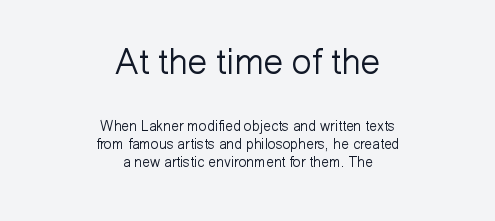
Weight: in the light-to-regular range. In terms of leading, this rendering sits right in the middle. This sample is center-justified, so both line endings float freely. No extra tracking has been applied to these lines. Do the characters align in a grid? No, the font is proportional.
